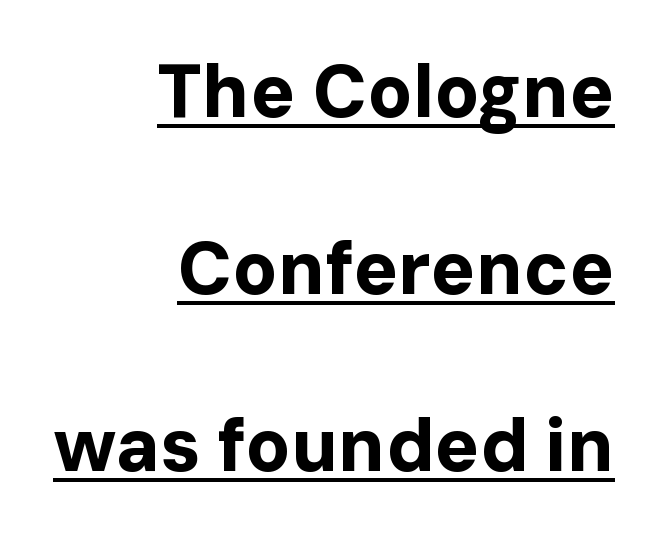
The lettering is marked with a stroke running underneath it. The rendering uses natural spacing where letterforms have individual widths. I'd describe the lettering as bold — thick and assertive. Grotesque or geometric, the face here clearly has no serifs.
